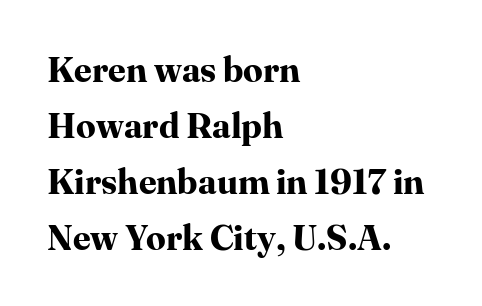
Q: Is the text bold? A: Yes.
Q: Is the text italic (slanted)? A: No, it is upright.
Q: Is the typeface a serif or a sans-serif typeface? A: Serif.
Q: Is the text underlined? A: No.
Q: How is the paragraph aligned? A: Left-aligned.
Q: Is the spacing between letters normal or unusually wide? A: Normal.
Q: Is the spacing between lines tight, normal or loose? A: Normal.
Q: Width (condensed, normal, or wide)? A: Normal.
Q: Stroke contrast? A: High.
Q: x-height? A: Medium.
Q: Monospaced? A: No.
